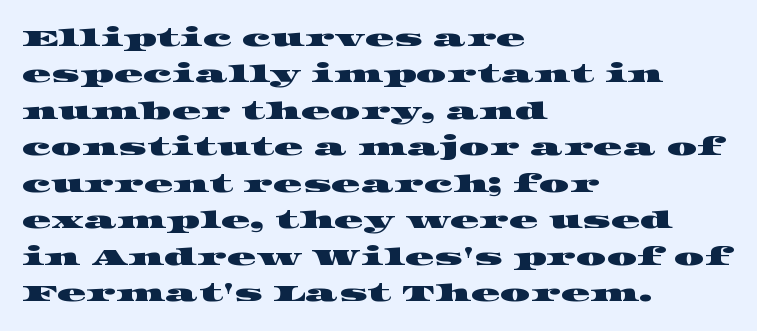
The passage shown stacks its lines at a standard gap. The passage is arranged the way most books set body copy — flush left. The horizontal fit of the characters is conventional and even. Descenders hang freely into open space.
